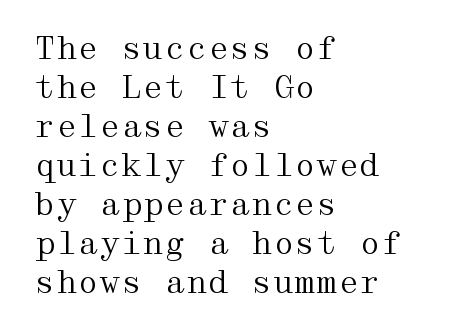
{"serif": "yes", "italic": "no", "bold": "no", "weight": "regular", "width": "wide", "stroke_contrast": "medium", "x_height": "medium", "underline": "no", "align": "left", "line_spacing": "normal", "line_spacing_ratio": 1.26, "letter_spacing": "normal", "letter_spacing_em": 0.0, "glyph_px": 31}
